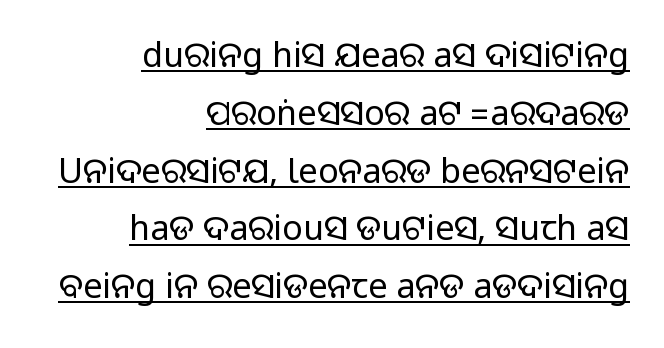
The passage shown is underscored from start to finish. Visually the block forms a straight wall on the right and a jagged coastline on the left. Classification — sans serif. Characters remain perfectly vertical along every line. A normal amount of white space separates one row of letters from the next.
